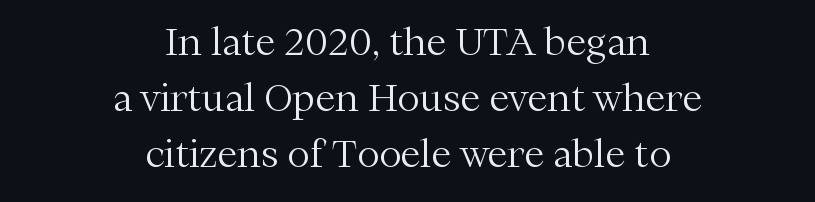
{"serif": "yes", "italic": "no", "bold": "no", "weight": "light", "width": "normal", "stroke_contrast": "medium", "x_height": "medium", "monospaced": "no", "underline": "no", "align": "center", "line_spacing": "normal", "line_spacing_ratio": 1.51, "letter_spacing": "normal", "letter_spacing_em": 0.0, "glyph_px": 37}
